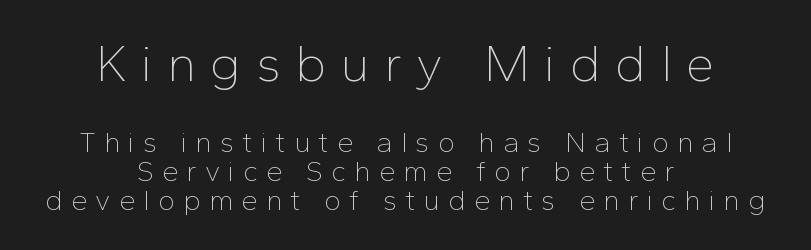
The image shows 51 px thin sans-serif type, upright; set centered, tight line spacing (1.0x), unusually wide letter spacing (+0.28 em), not underlined; the first (top) block is 1.76x larger; low stroke contrast and a medium x-height.
